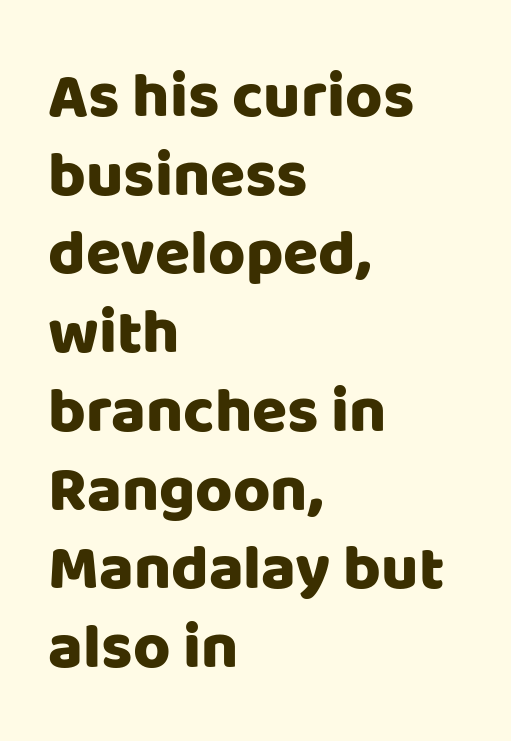
Q: Is the text italic (slanted)? A: No, it is upright.
Q: Is the typeface a serif or a sans-serif typeface? A: Sans-serif.
Q: Is the text underlined? A: No.
Q: How is the paragraph aligned? A: Left-aligned.
Q: Is the spacing between letters normal or unusually wide? A: Normal.
Q: Width (condensed, normal, or wide)? A: Normal.
Q: Stroke contrast? A: Low.
Q: x-height? A: Large.
Q: Monospaced? A: No.
